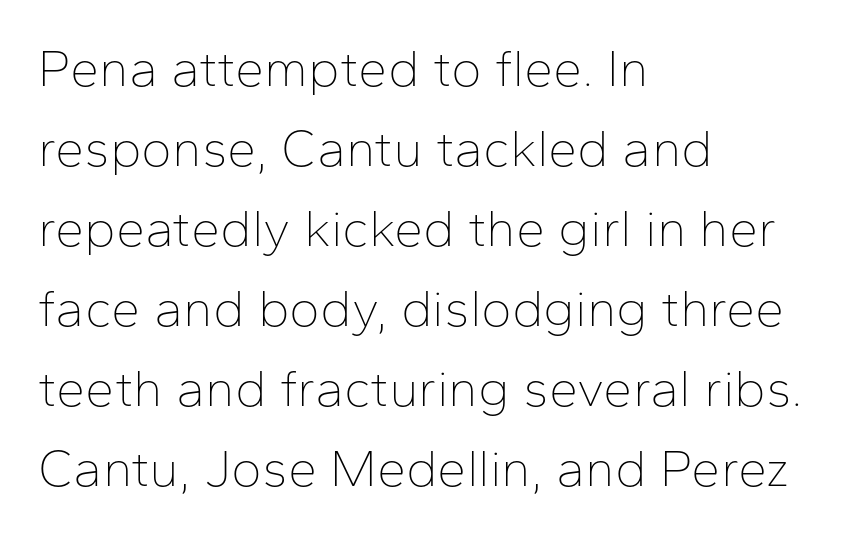
{"serif": "no", "italic": "no", "bold": "no", "weight": "thin", "width": "normal", "stroke_contrast": "low", "x_height": "medium", "monospaced": "no", "underline": "no", "align": "left", "line_spacing": "normal", "line_spacing_ratio": 1.54, "letter_spacing": "normal", "letter_spacing_em": 0.0, "glyph_px": 52}
